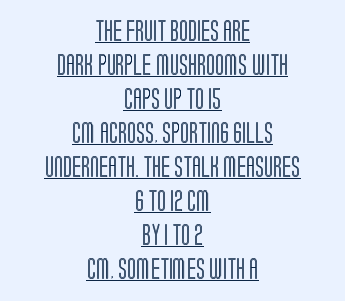
Q: Is the text italic (slanted)? A: No, it is upright.
Q: Is the text underlined? A: Yes.
Q: How is the paragraph aligned? A: Centered.
Q: Is the spacing between letters normal or unusually wide? A: Normal.
Q: Is the spacing between lines tight, normal or loose? A: Normal.
